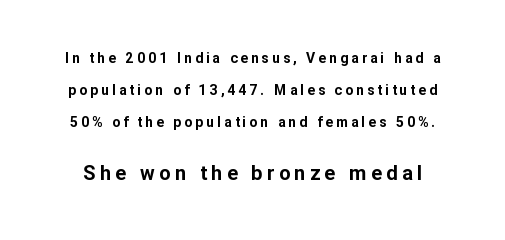
Does the leading feel generous? Absolutely, it's lavish. Just letters on the line, the space beneath them empty. The type sits square on the baseline with zero lean. The rendering inserts visible extra space after every character. The lower block of text is set noticeably larger than the block above it. Thick stems and heavy bowls — unmistakably bold.
